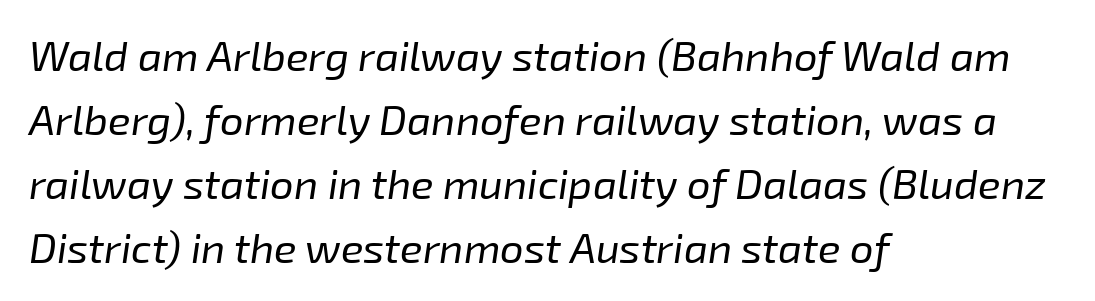
{"italic": "yes", "lean": "right", "slant_degrees": 8, "bold": "no", "weight": "regular", "width": "normal", "stroke_contrast": "low", "x_height": "medium", "monospaced": "no", "underline": "no", "align": "left", "line_spacing": "normal", "line_spacing_ratio": 1.52, "letter_spacing": "normal", "letter_spacing_em": 0.0, "glyph_px": 42}
